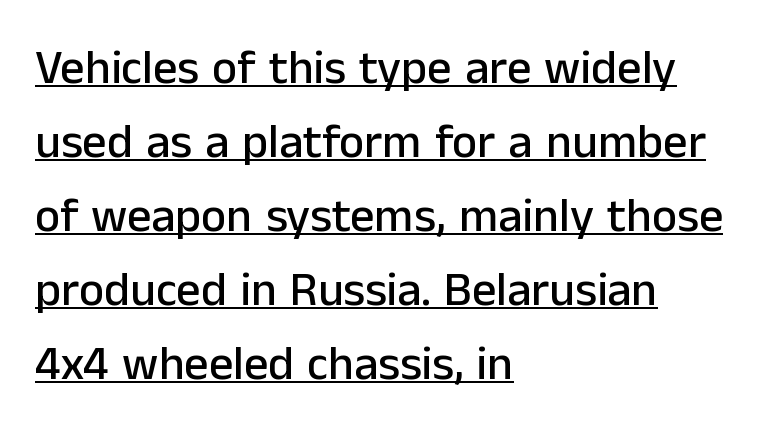
Q: Is the text italic (slanted)? A: No, it is upright.
Q: Is the typeface a serif or a sans-serif typeface? A: Sans-serif.
Q: Is the text underlined? A: Yes.
Q: How is the paragraph aligned? A: Left-aligned.
Q: Is the spacing between letters normal or unusually wide? A: Normal.
Q: Is the spacing between lines tight, normal or loose? A: Normal.
Q: Width (condensed, normal, or wide)? A: Normal.
Q: Stroke contrast? A: Low.
Q: x-height? A: Medium.
Q: Monospaced? A: No.
